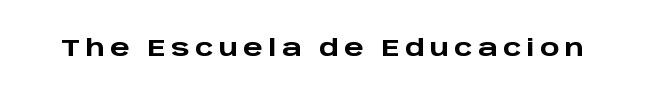
The image shows 23 px bold type, upright; set unusually wide letter spacing (+0.23 em), not underlined.
